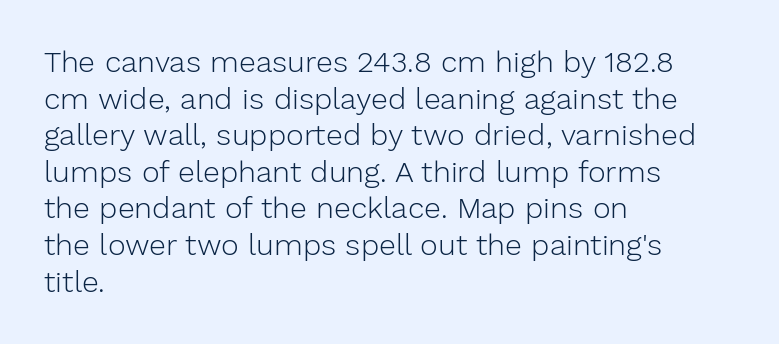
Q: Is the text bold? A: No.
Q: Is the text italic (slanted)? A: No, it is upright.
Q: Is the typeface a serif or a sans-serif typeface? A: Sans-serif.
Q: Is the text underlined? A: No.
Q: How is the paragraph aligned? A: Left-aligned.
Q: Is the spacing between letters normal or unusually wide? A: Normal.
Q: Width (condensed, normal, or wide)? A: Normal.
Q: Stroke contrast? A: Low.
Q: x-height? A: Medium.
Q: Monospaced? A: No.
